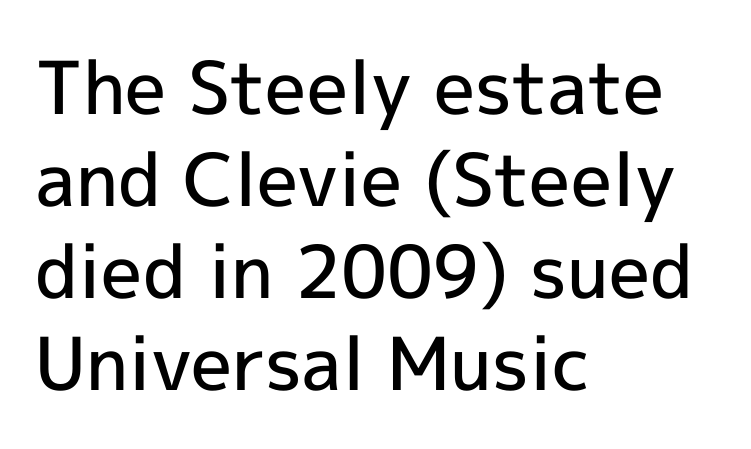
{"serif": "no", "italic": "no", "bold": "semi", "weight": "semibold", "width": "normal", "x_height": "medium", "monospaced": "no", "underline": "no", "align": "left", "line_spacing": "normal", "line_spacing_ratio": 1.26, "letter_spacing": "normal", "letter_spacing_em": 0.0, "glyph_px": 73}
